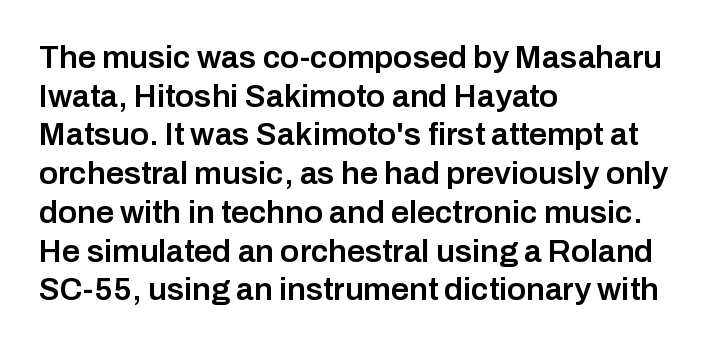
{"serif": "no", "italic": "no", "bold": "semi", "weight": "semibold", "width": "normal", "stroke_contrast": "low", "x_height": "medium", "monospaced": "no", "underline": "no", "align": "left", "line_spacing_ratio": 1.21, "letter_spacing": "normal", "letter_spacing_em": 0.0, "glyph_px": 32}
